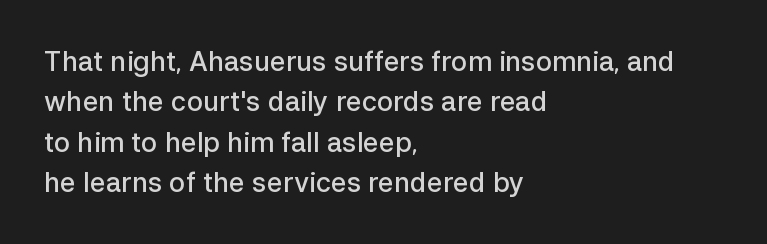
{"italic": "no", "bold": "semi", "underline": "no", "align": "left", "line_spacing": "normal", "line_spacing_ratio": 1.5, "letter_spacing": "normal", "letter_spacing_em": 0.0, "glyph_px": 27}
